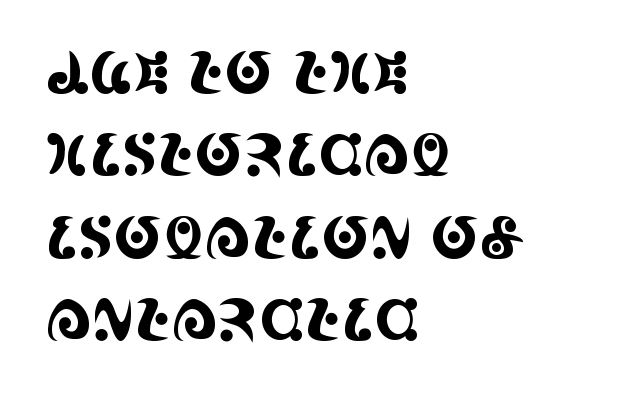
No extra tracking has been applied to these lines. This rendering features lettering with no underline. This is roman type, the default non-slanted kind. Proportional: the letters do not fall into vertical columns. Leading matches the norm, producing a regular column. Look at the bottom of the vertical strokes: they flare into serifs here.
